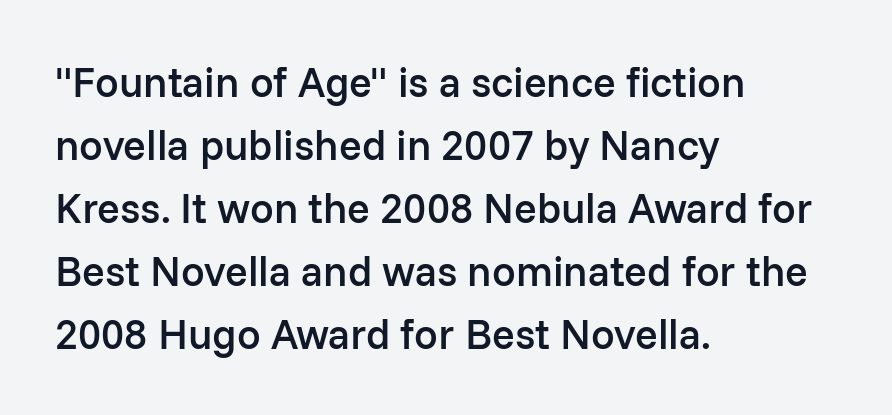
The image shows 42 px semibold sans-serif type, upright; set left-aligned, normal line spacing (1.5x), normal letter spacing, not underlined; low stroke contrast and a medium x-height.
